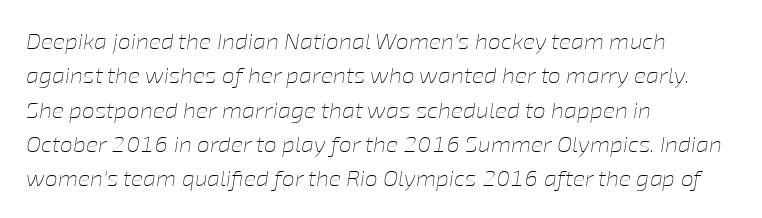
The image shows 23 px text type, italic (leaning right); set left-aligned, normal line spacing (1.49x), normal letter spacing, not underlined.
